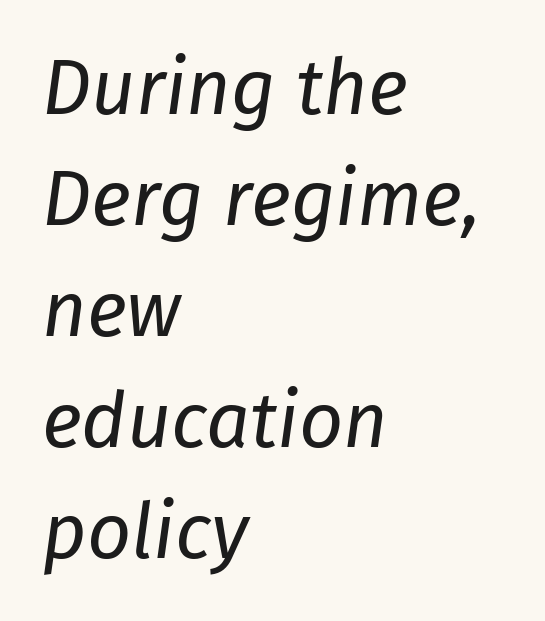
{"italic": "yes", "lean": "right", "slant_degrees": 8, "bold": "no", "weight": "regular", "width": "normal", "stroke_contrast": "low", "x_height": "medium", "monospaced": "no", "underline": "no", "align": "left", "line_spacing": "normal", "line_spacing_ratio": 1.44, "letter_spacing": "normal", "letter_spacing_em": 0.0, "glyph_px": 77}
